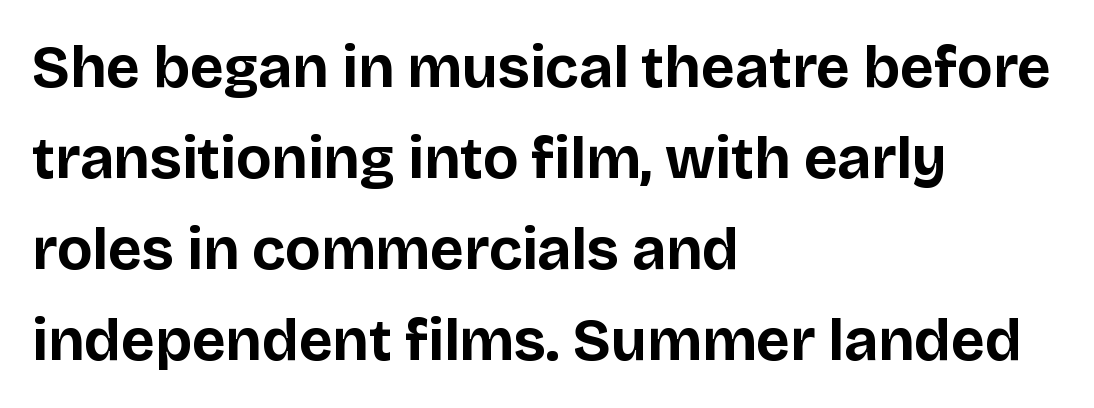
Quick note: interline space is typical. Proportional: the letters do not fall into vertical columns. This is the regular roman posture of the typeface. Lines of text with bare space underneath. The compositor pushed each line to the left boundary. Pretty heavy lettering here — definitely bold.
